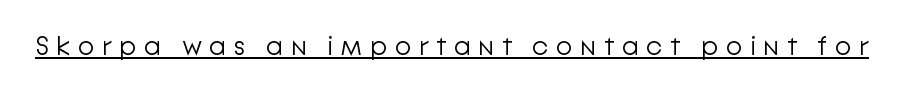
Q: Is the text bold? A: No.
Q: Is the text italic (slanted)? A: No, it is upright.
Q: Is the text underlined? A: Yes.
Q: Is the spacing between letters normal or unusually wide? A: Unusually wide.
